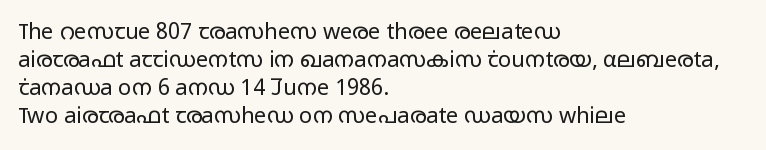
The image shows 22 px text type, upright; set left-aligned, normal line spacing (1.27x), normal letter spacing, not underlined.
